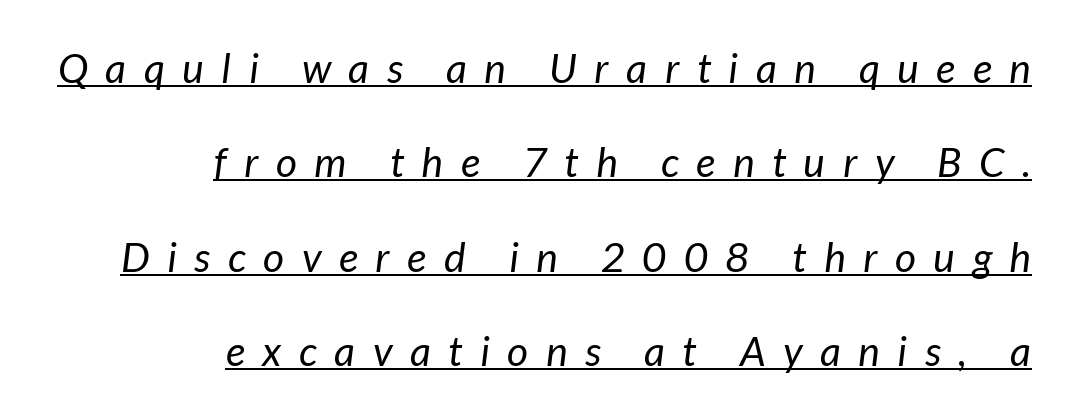
This is sans-serif lettering, the kind often seen on screens and signage. No chunkiness to these letters — they're not bold. Varying glyph widths throughout — classic text-font behaviour. Is the block centered? No — it sits flush against the right margin. Characters follow at a spacing far wider than the type designer built in.
